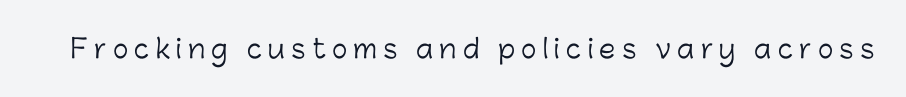
The image shows 26 px text type, upright; set unusually wide letter spacing (+0.24 em), not underlined.
